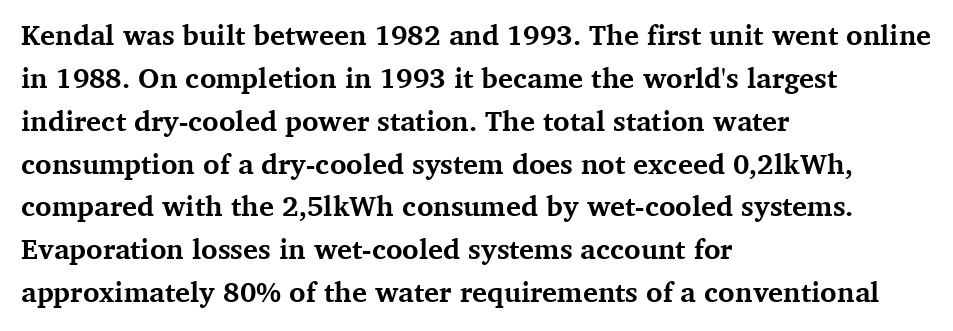
The image shows 28 px bold serif type, upright; set left-aligned, normal line spacing (1.53x), normal letter spacing, not underlined; medium stroke contrast and a medium x-height.
